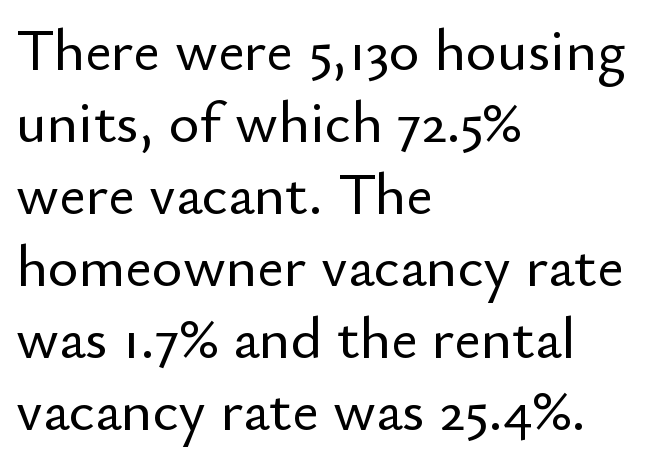
{"serif": "no", "italic": "no", "width": "normal", "stroke_contrast": "low", "x_height": "small", "monospaced": "no", "underline": "no", "align": "left", "line_spacing_ratio": 1.22, "letter_spacing": "normal", "letter_spacing_em": 0.0, "glyph_px": 59}
